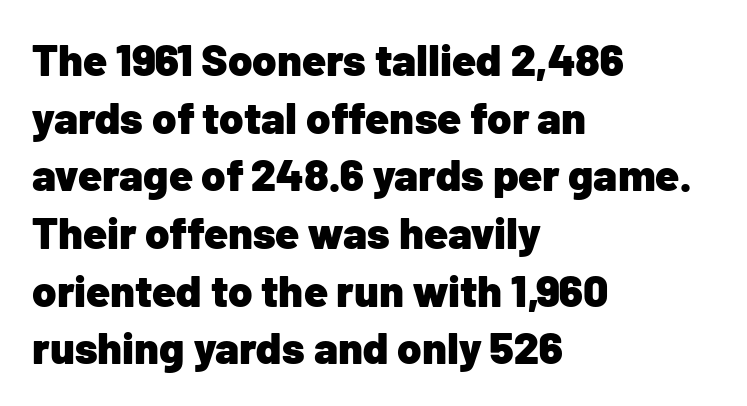
Q: Is the text bold? A: Yes.
Q: Is the text italic (slanted)? A: No, it is upright.
Q: Is the typeface a serif or a sans-serif typeface? A: Sans-serif.
Q: Is the text underlined? A: No.
Q: How is the paragraph aligned? A: Left-aligned.
Q: Is the spacing between letters normal or unusually wide? A: Normal.
Q: Is the spacing between lines tight, normal or loose? A: Normal.
Q: Width (condensed, normal, or wide)? A: Normal.
Q: Stroke contrast? A: Low.
Q: x-height? A: Medium.
Q: Monospaced? A: No.
